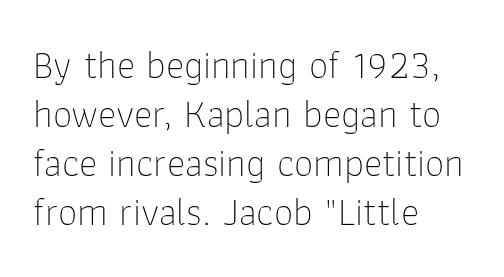
Observe the absence of serifs on each vertical stroke in this sample. Leftover space on each line is placed entirely after the last word. Here the glyphs are tracked normally, forming tight word shapes. Stems here are at most as thick as an everyday book face. Upright lettering throughout.
